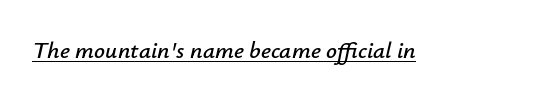
Every word sits above its own underline. Italic? Definitely — the glyphs are oblique. Tracking value appears to be zero — textbook default spacing.
